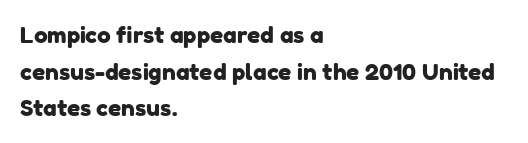
{"underline": "no", "align": "left", "line_spacing": "normal", "line_spacing_ratio": 1.59, "letter_spacing": "normal", "letter_spacing_em": 0.0, "glyph_px": 23}
